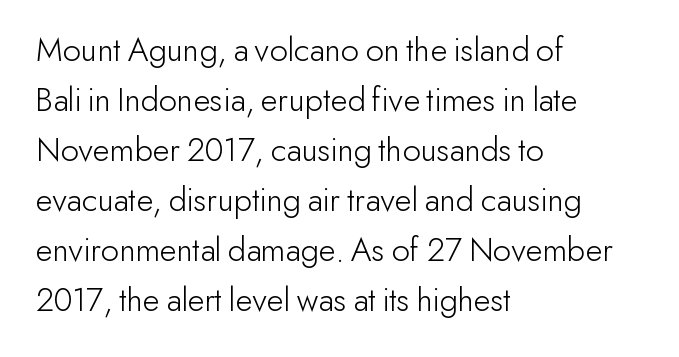
{"serif": "no", "italic": "no", "bold": "no", "weight": "light", "width": "normal", "stroke_contrast": "low", "x_height": "small", "monospaced": "no", "underline": "no", "align": "left", "line_spacing": "normal", "line_spacing_ratio": 1.43, "letter_spacing": "normal", "letter_spacing_em": 0.0, "glyph_px": 35}
